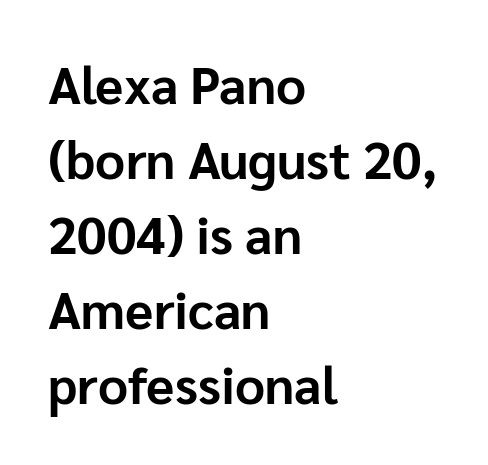
{"serif": "no", "italic": "no", "bold": "yes", "weight": "bold", "width": "normal", "stroke_contrast": "low", "x_height": "medium", "monospaced": "no", "underline": "no", "align": "left", "line_spacing": "normal", "line_spacing_ratio": 1.44, "letter_spacing": "normal", "letter_spacing_em": 0.0, "glyph_px": 52}
